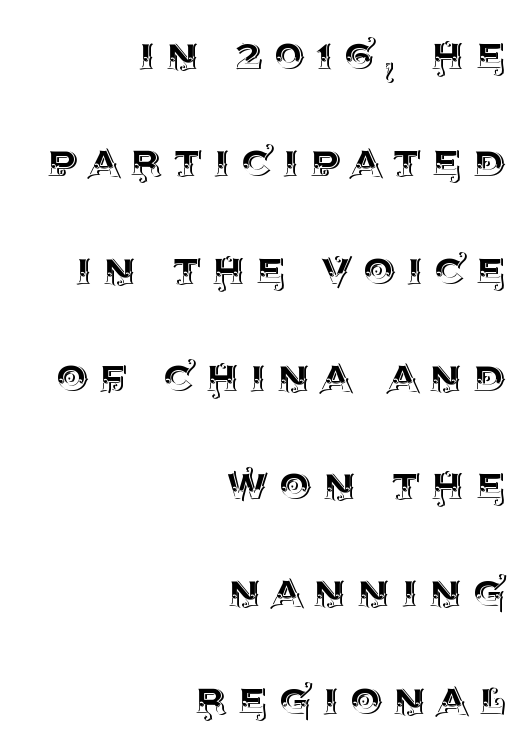
These lines are set flush right with a ragged left edge. Each row of text sits above clean, open space. This is roman type, the default non-slanted kind. Is there much room between lines? Yes — plenty of vertical air separates them.
